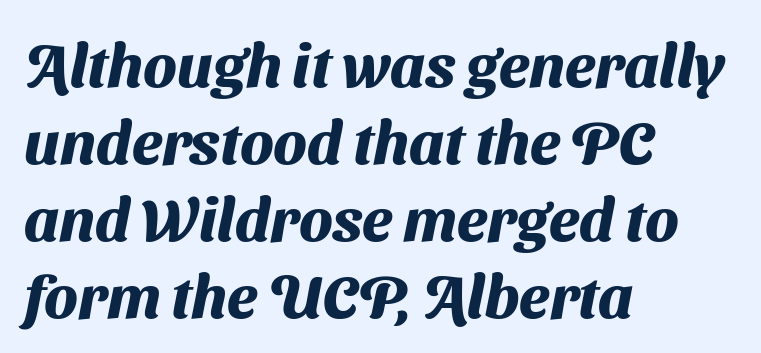
Q: Is the text bold? A: Yes.
Q: Is the typeface a serif or a sans-serif typeface? A: Sans-serif.
Q: Is the text underlined? A: No.
Q: How is the paragraph aligned? A: Left-aligned.
Q: Is the spacing between letters normal or unusually wide? A: Normal.
Q: Is the spacing between lines tight, normal or loose? A: Normal.
Q: Width (condensed, normal, or wide)? A: Normal.
Q: Stroke contrast? A: Medium.
Q: x-height? A: Medium.
Q: Monospaced? A: No.
